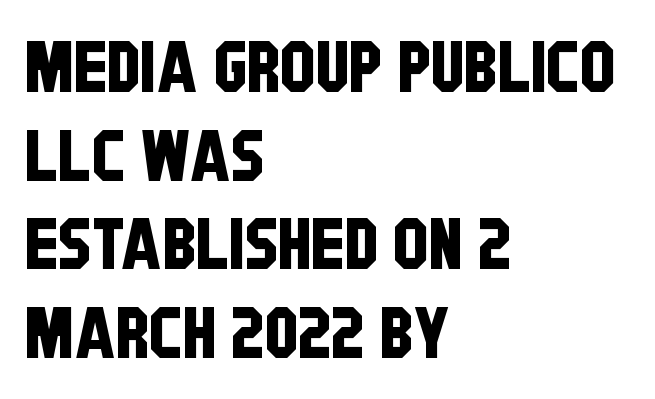
{"serif": "no", "width": "condensed", "stroke_contrast": "low", "x_height": "large", "monospaced": "no", "underline": "no", "align": "left", "line_spacing": "normal", "line_spacing_ratio": 1.25, "letter_spacing": "normal", "letter_spacing_em": 0.0, "glyph_px": 71}
